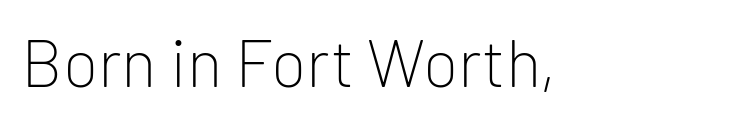
Q: Is the text bold? A: No.
Q: Is the text italic (slanted)? A: No, it is upright.
Q: Is the typeface a serif or a sans-serif typeface? A: Sans-serif.
Q: Is the text underlined? A: No.
Q: Is the spacing between letters normal or unusually wide? A: Normal.
Q: Width (condensed, normal, or wide)? A: Normal.
Q: Stroke contrast? A: Low.
Q: x-height? A: Medium.
Q: Monospaced? A: No.
